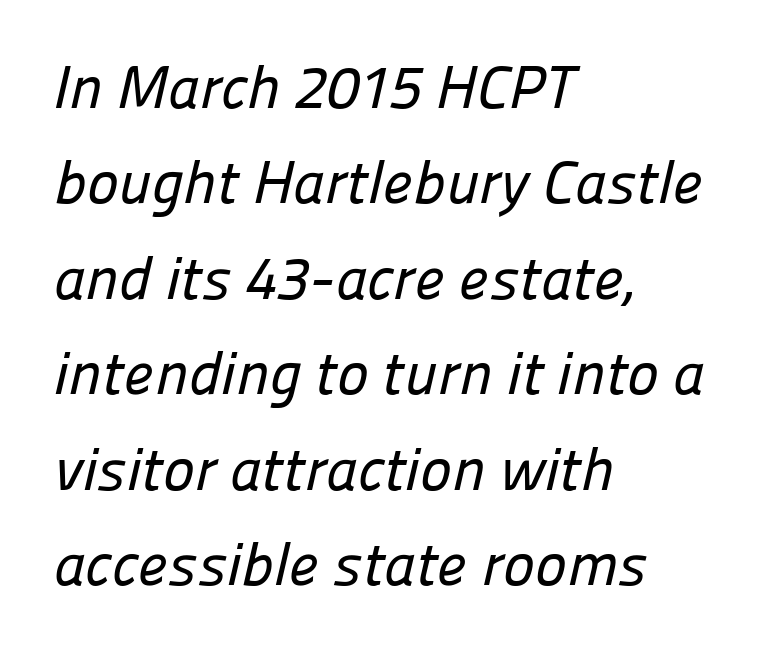
If you drew a ruler down the left edge, every line would touch it. The rows are spaced the way most documents space them. Is this a sans? Yes — the strokes have no serifs. Compared with typical body copy, the letter spacing here is the same. Honestly, there is no underline to notice here at all.
